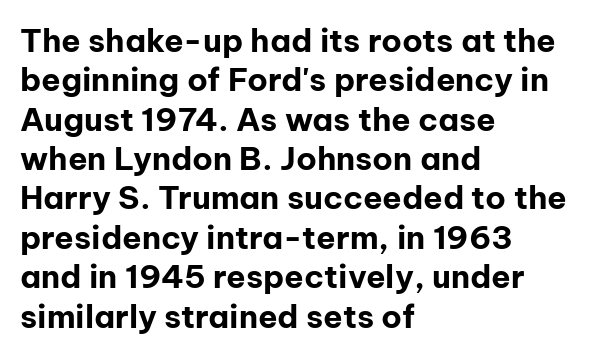
Quick note: underline off. Line starts are locked; line ends wander. Each letter keeps its own natural width here, so spacing adapts to shape. Its strokes are broad and dark, the hallmark of bold type.
